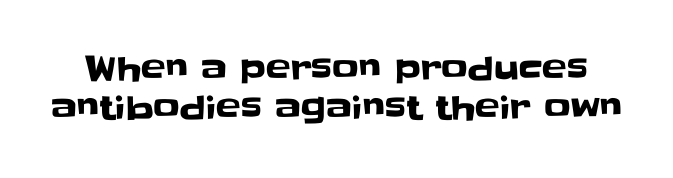
The letters advance in unequal steps, a hallmark of proportional type. Ascenders rise straight up at ninety degrees. Nope, no serifs anywhere on these letters. The gaps between neighbouring characters are ordinary and unremarkable. Underlining? Definitely not there.
